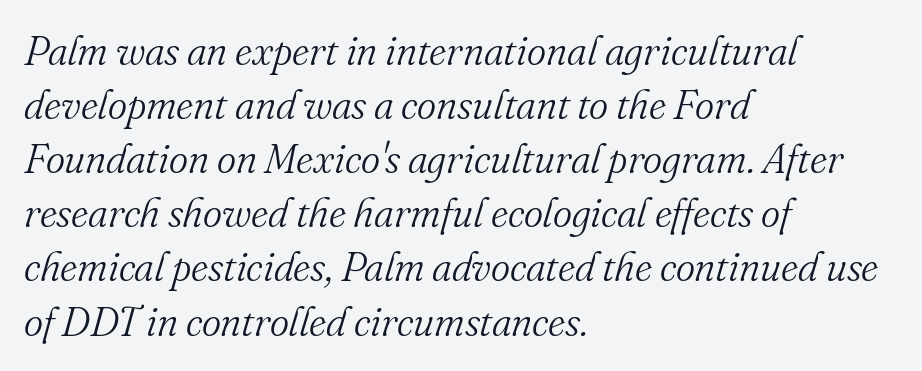
The letters advance in unequal steps, a hallmark of proportional type. There is no visible air inserted between adjacent glyphs. The glyphs look as if they've been sheared to an angle. How would I describe the line gaps? Plain and ordinary. Teacher's note: observe the even left margin — that is flush-left alignment.
